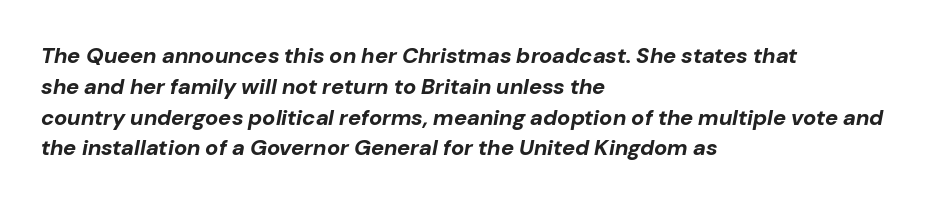
{"italic": "yes", "lean": "right", "slant_degrees": 10, "bold": "yes", "underline": "no", "align": "left", "line_spacing": "normal", "line_spacing_ratio": 1.4, "letter_spacing": "normal", "letter_spacing_em": 0.0, "glyph_px": 22}
